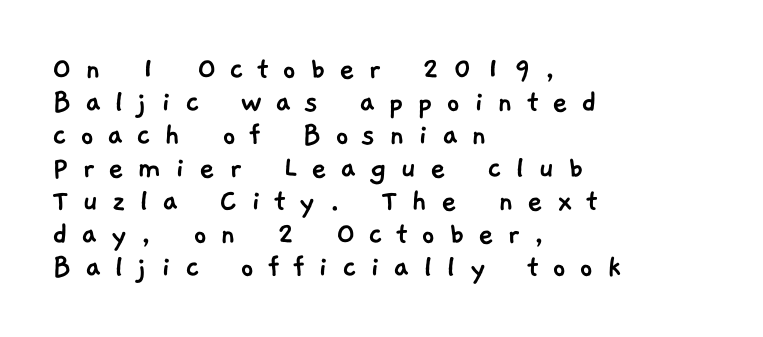
The gaps between neighbouring characters are conspicuously large. The rendering anchors every line to the left-hand side. The strip under each line holds only bare page. The rendering uses natural spacing where letterforms have individual widths. In terms of letterform style, serifs are entirely absent.
